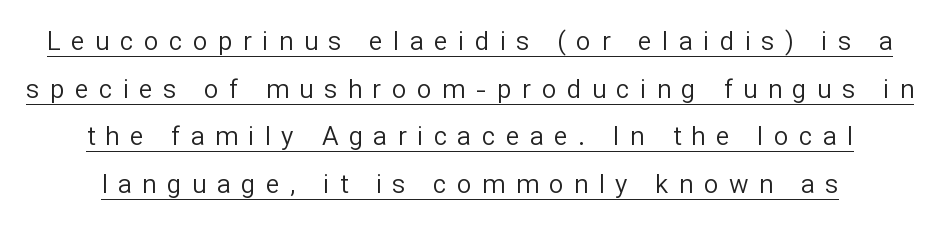
{"italic": "no", "bold": "no", "underline": "yes", "line_spacing_ratio": 1.83, "letter_spacing": "wide", "letter_spacing_em": 0.4, "glyph_px": 26}
